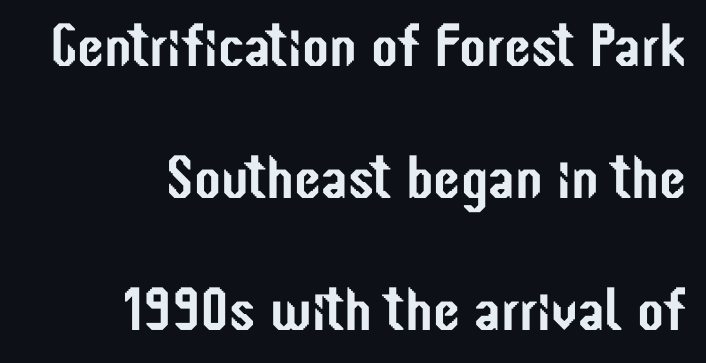
{"serif": "no", "italic": "no", "width": "condensed", "stroke_contrast": "low", "x_height": "medium", "monospaced": "no", "underline": "no", "align": "right", "line_spacing": "loose", "line_spacing_ratio": 2.16, "letter_spacing": "normal", "letter_spacing_em": 0.0, "glyph_px": 61}
